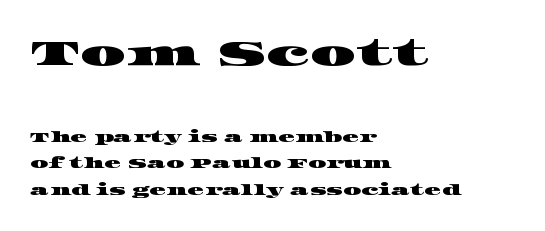
{"serif": "yes", "width": "wide", "stroke_contrast": "high", "x_height": "large", "monospaced": "no", "underline": "no", "align": "left", "line_spacing": "loose", "line_spacing_ratio": 1.91, "letter_spacing": "normal", "letter_spacing_em": 0.0, "larger_block": "first", "size_ratio": 2.57, "glyph_px": 36}
